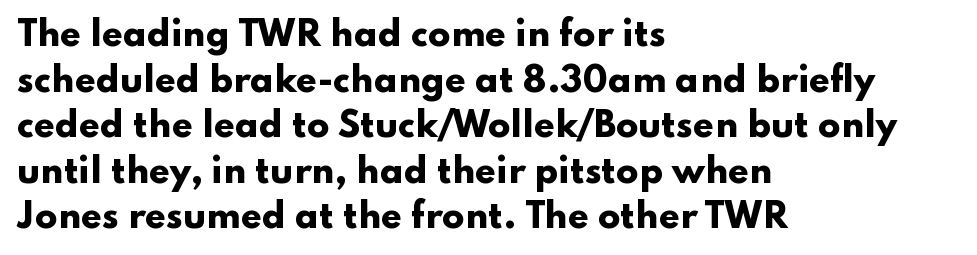
{"serif": "no", "italic": "no", "bold": "yes", "weight": "heavy", "width": "wide", "stroke_contrast": "low", "x_height": "small", "monospaced": "no", "underline": "no", "align": "left", "line_spacing": "normal", "line_spacing_ratio": 1.38, "letter_spacing": "normal", "letter_spacing_em": 0.0, "glyph_px": 33}
